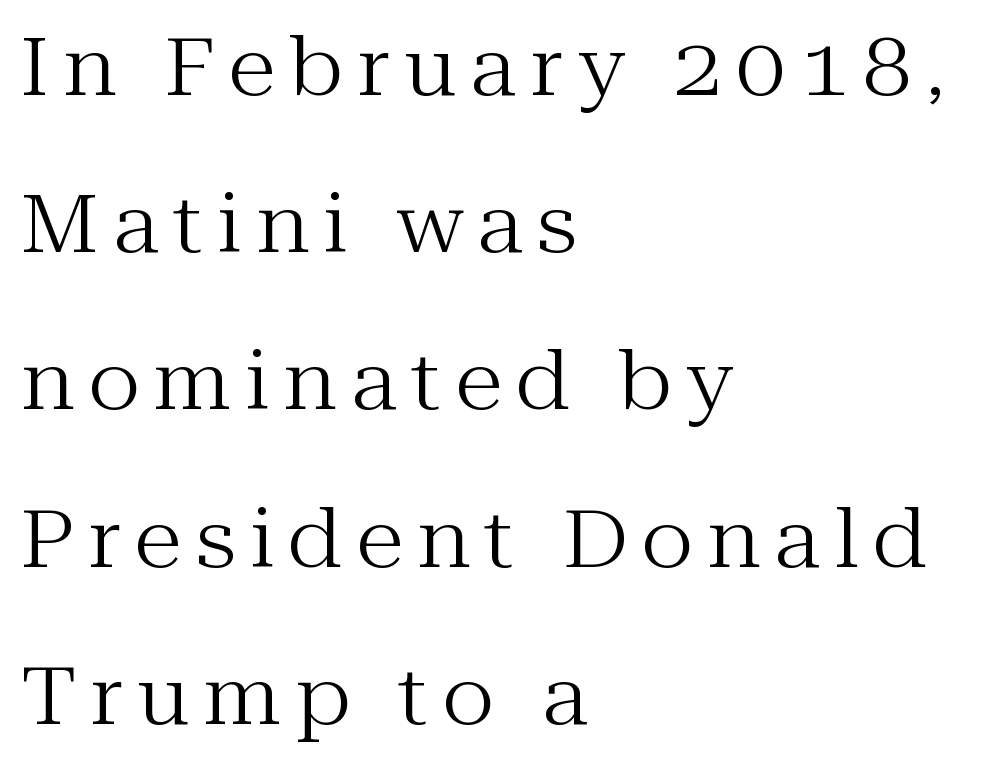
The image shows 79 px regular-weight serif type, upright; set left-aligned, loose line spacing (1.99x), not underlined; medium stroke contrast and a medium x-height.
